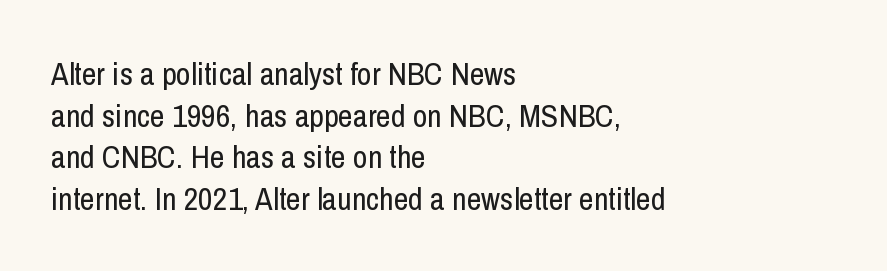
The image shows 32 px regular-weight, condensed sans-serif type, upright; set left-aligned, normal line spacing (1.3x), normal letter spacing, not underlined; low stroke contrast and a medium x-height.
